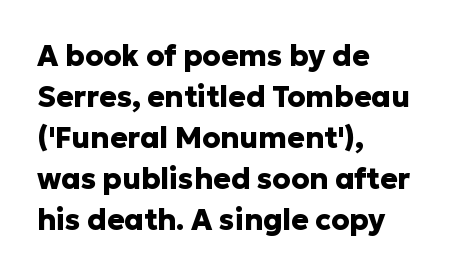
The image shows 29 px heavy sans-serif type, upright; set left-aligned, normal line spacing (1.41x), normal letter spacing, not underlined; low stroke contrast and a medium x-height.
